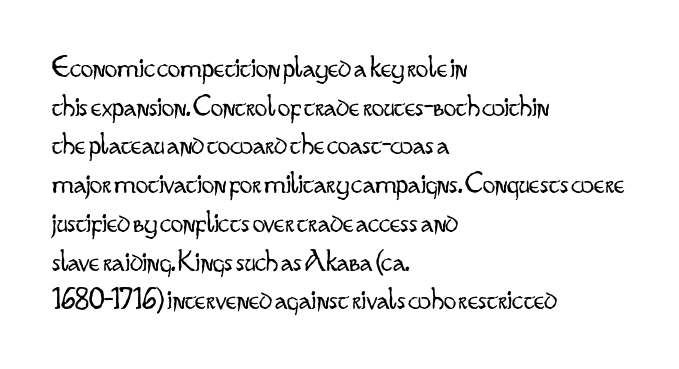
Character widths vary here, with narrow letters taking less room than wide ones. Summary of vertical rhythm: regular, with standard interline spacing. Unmarked baselines from the first word to the last. Think standard paragraph weight, or any step lighter than that. A roman cut, with each character standing at attention.
